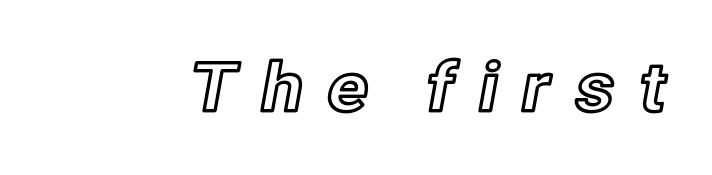
{"width": "normal", "x_height": "medium", "monospaced": "no", "underline": "no", "letter_spacing": "wide", "letter_spacing_em": 0.32, "glyph_px": 68}
